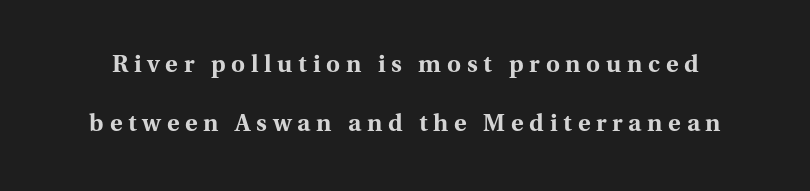
Q: Is the text bold? A: Yes.
Q: Is the text italic (slanted)? A: No, it is upright.
Q: Is the text underlined? A: No.
Q: Is the spacing between letters normal or unusually wide? A: Unusually wide.
Q: Is the spacing between lines tight, normal or loose? A: Loose.
